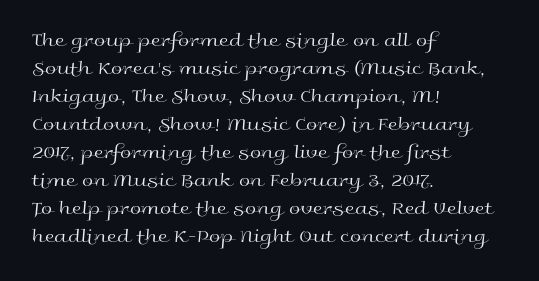
Q: Is the text bold? A: No.
Q: Is the text italic (slanted)? A: No, it is upright.
Q: Is the text underlined? A: No.
Q: How is the paragraph aligned? A: Left-aligned.
Q: Is the spacing between letters normal or unusually wide? A: Normal.
Q: Is the spacing between lines tight, normal or loose? A: Normal.
